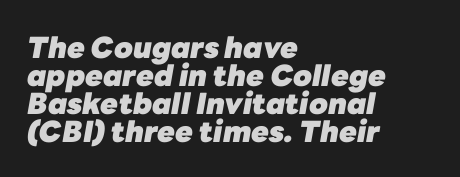
Q: Is the text bold? A: Yes.
Q: Is the text italic (slanted)? A: Yes, it leans right by about 10 degrees.
Q: Is the text underlined? A: No.
Q: How is the paragraph aligned? A: Left-aligned.
Q: Is the spacing between letters normal or unusually wide? A: Normal.
Q: Is the spacing between lines tight, normal or loose? A: Tight.
Q: Width (condensed, normal, or wide)? A: Normal.
Q: Stroke contrast? A: Low.
Q: x-height? A: Medium.
Q: Monospaced? A: No.
